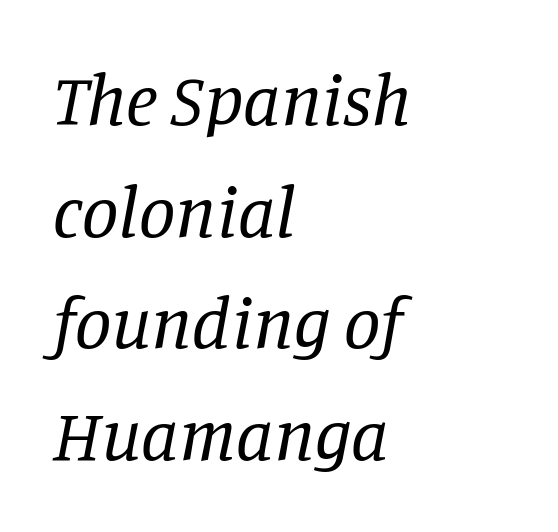
This sample is left-justified, so line endings fall wherever the words run out. This sample has the flowing, uneven cadence of proportional lettering. Vertical stems look standard width or narrower in stroke. Look at the tracking — it's just the regular setting, nothing added.
